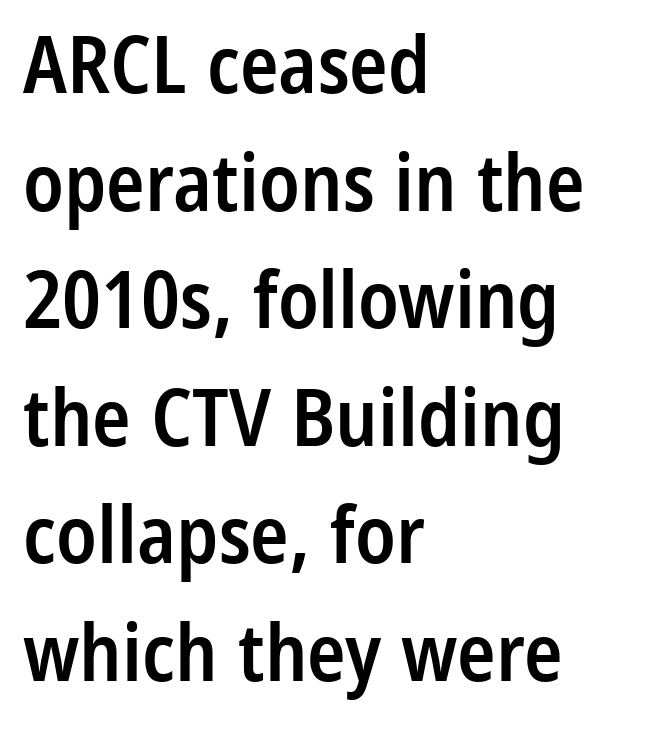
The rendering uses a moderate line-height, typical for paragraphs. Type without underlining. The rendering uses a semibold face; strokes are thickened but not to full bold. What stands out about the letter spacing? Nothing — it is the standard amount. Check where the strokes stop: nothing finishes them off — pure sans.
